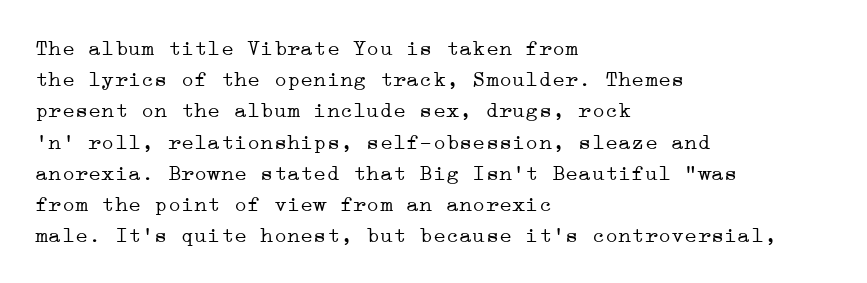
{"italic": "no", "bold": "no", "underline": "no", "align": "left", "line_spacing": "normal", "line_spacing_ratio": 1.42, "letter_spacing": "normal", "letter_spacing_em": 0.0, "glyph_px": 22}
